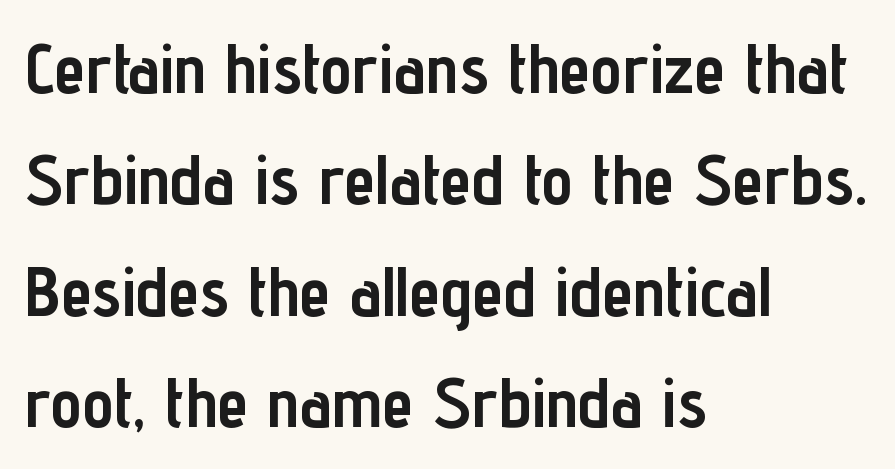
The image shows 70 px semibold, condensed sans-serif type, upright; set left-aligned, normal line spacing (1.59x), normal letter spacing, not underlined; low stroke contrast and a medium x-height.
